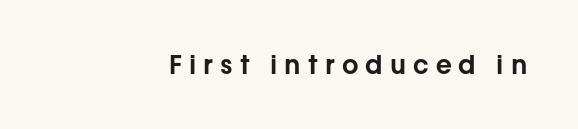
{"italic": "no", "underline": "no", "letter_spacing": "wide", "letter_spacing_em": 0.27, "glyph_px": 26}
